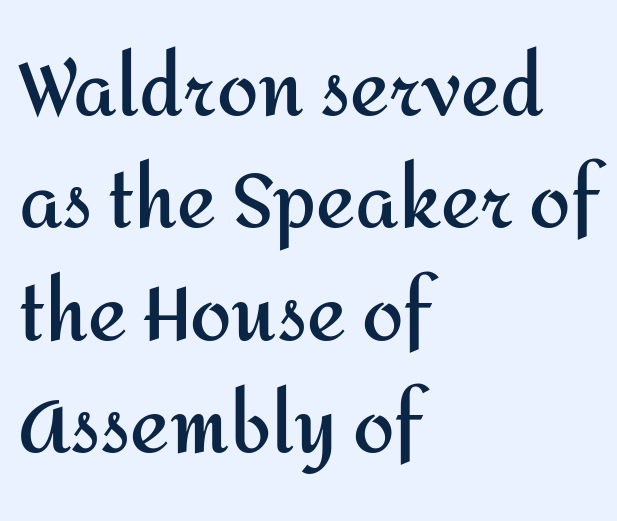
{"serif": "no", "italic": "no", "bold": "yes", "weight": "semibold", "width": "normal", "stroke_contrast": "medium", "x_height": "medium", "monospaced": "no", "underline": "no", "align": "left", "line_spacing": "normal", "line_spacing_ratio": 1.52, "letter_spacing": "normal", "letter_spacing_em": 0.0, "glyph_px": 74}
